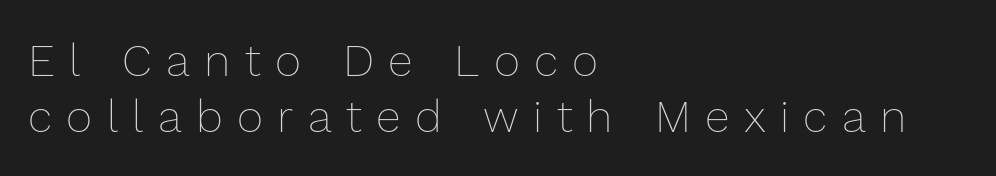
The image shows 45 px thin type, upright; set left-aligned, normal line spacing (1.25x), unusually wide letter spacing (+0.32 em), not underlined; low stroke contrast and a medium x-height.
